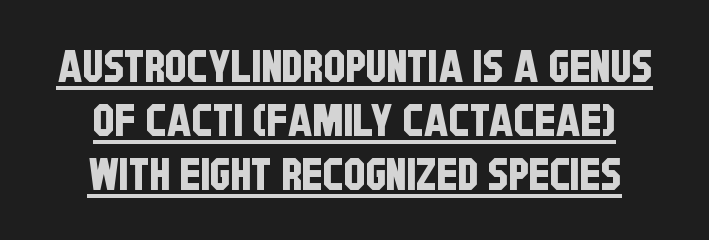
The image shows 44 px condensed sans-serif type; set centered, line spacing 1.23x, normal letter spacing, underlined; low stroke contrast and a large x-height.
